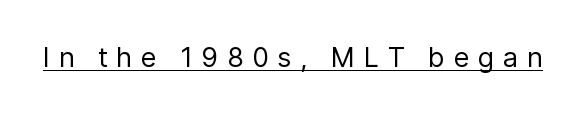
The image shows 27 px text type, upright; set unusually wide letter spacing (+0.32 em), underlined.
